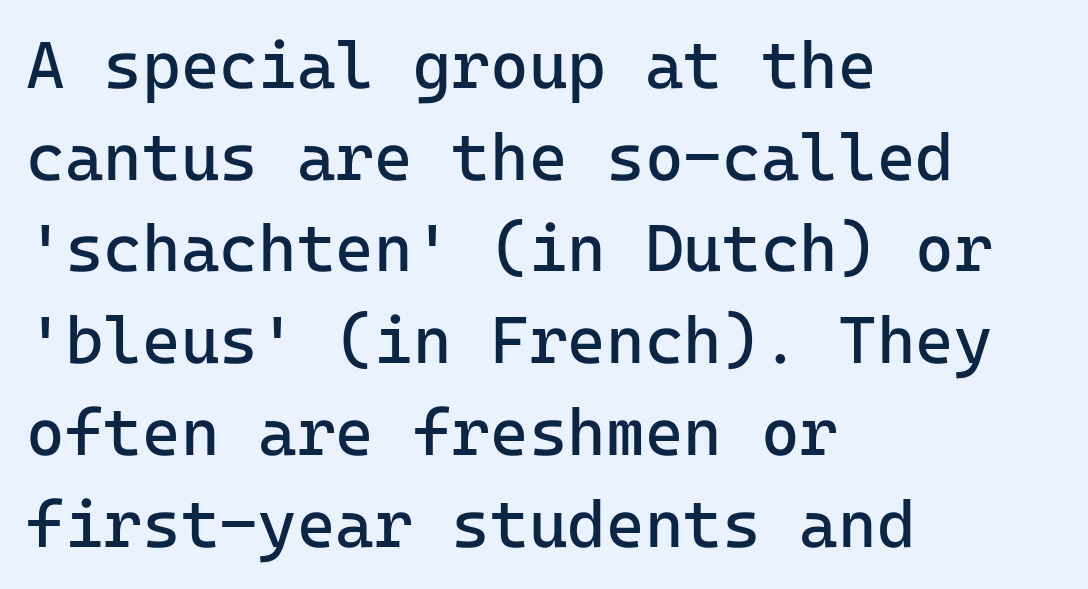
The image shows 66 px regular-weight sans-serif type, upright; set left-aligned, normal line spacing (1.39x), normal letter spacing, not underlined; low stroke contrast and a medium x-height.
